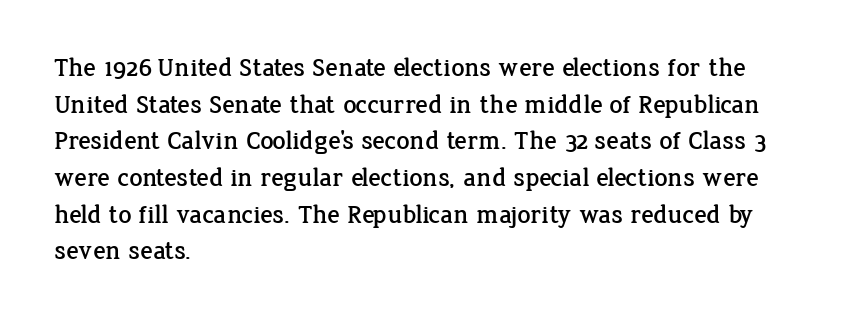
Here the glyphs are tracked normally, forming tight word shapes. Upright lettering throughout. Underline: absent. The lines are quadded left.
